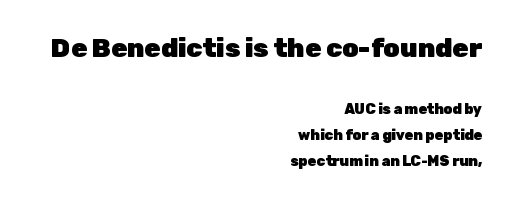
The image shows 26 px bold type, upright; set right-aligned, line spacing 1.83x, normal letter spacing, not underlined; the first (top) block is 1.86x larger.
